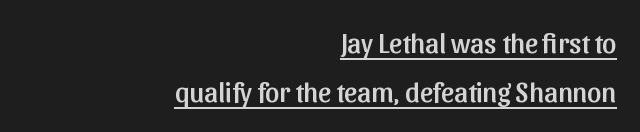
Q: Is the text italic (slanted)? A: No, it is upright.
Q: Is the typeface a serif or a sans-serif typeface? A: Sans-serif.
Q: Is the text underlined? A: Yes.
Q: How is the paragraph aligned? A: Right-aligned.
Q: Is the spacing between letters normal or unusually wide? A: Normal.
Q: Width (condensed, normal, or wide)? A: Normal.
Q: Stroke contrast? A: Low.
Q: x-height? A: Medium.
Q: Monospaced? A: No.
